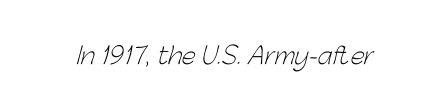
Q: Is the text bold? A: No.
Q: Is the text underlined? A: No.
Q: Is the spacing between letters normal or unusually wide? A: Normal.
